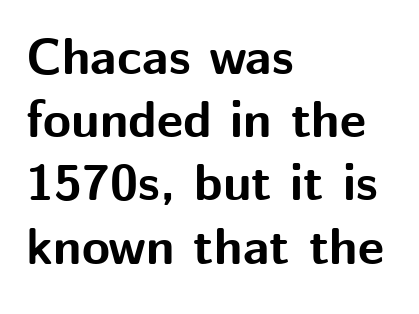
{"serif": "no", "italic": "no", "bold": "yes", "weight": "bold", "width": "normal", "stroke_contrast": "medium", "x_height": "medium", "monospaced": "no", "underline": "no", "align": "left", "line_spacing_ratio": 1.24, "letter_spacing": "normal", "letter_spacing_em": 0.0, "glyph_px": 51}
